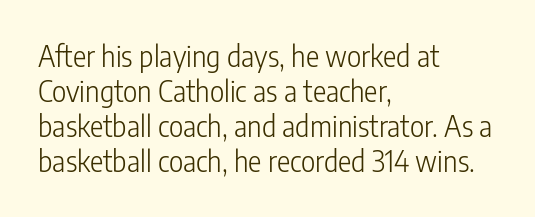
The image shows 28 px light, condensed sans-serif type, upright; set left-aligned, normal line spacing (1.25x), normal letter spacing, not underlined; low stroke contrast and a medium x-height.
